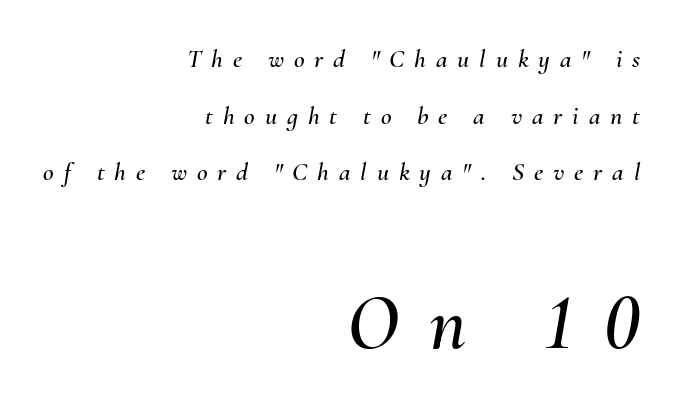
{"italic": "yes", "lean": "right", "slant_degrees": 10, "width": "normal", "stroke_contrast": "medium", "x_height": "small", "monospaced": "no", "underline": "no", "align": "right", "line_spacing": "loose", "line_spacing_ratio": 2.18, "letter_spacing": "wide", "letter_spacing_em": 0.38, "larger_block": "second", "size_ratio": 3.04, "glyph_px": 79}
